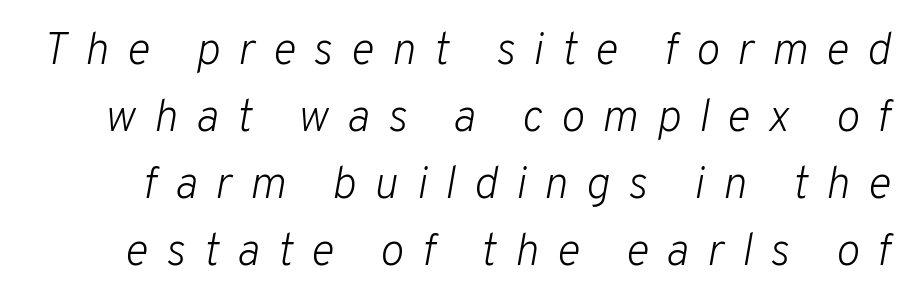
Observe the lean: these are italic letterforms. The letterforms sit at book weight or below. Whoever set this chose a conventional vertical rhythm. The foot of each line stays bare and open.
